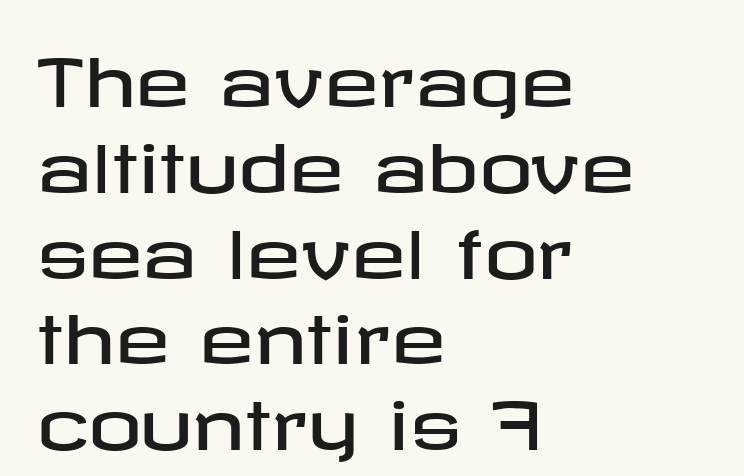
Layout note: lines flush left. Underlining? Definitely not there. In terms of leading, this rendering sits right in the middle. The lettering stays uniformly vertical, giving the passage a roman look. Nothing sits at the stroke ends, so this counts as sans-serif.
